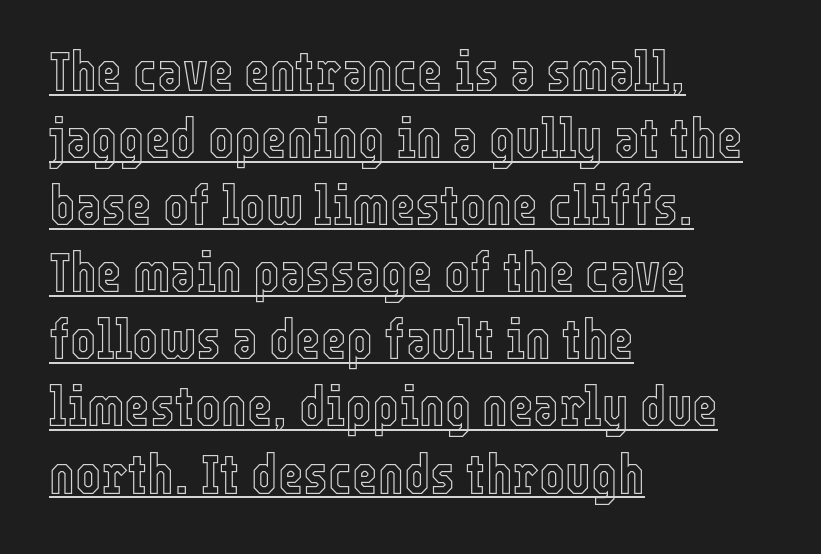
Q: Is the text italic (slanted)? A: No, it is upright.
Q: Is the text underlined? A: Yes.
Q: How is the paragraph aligned? A: Left-aligned.
Q: Is the spacing between letters normal or unusually wide? A: Normal.
Q: Width (condensed, normal, or wide)? A: Condensed.
Q: x-height? A: Medium.
Q: Monospaced? A: No.
